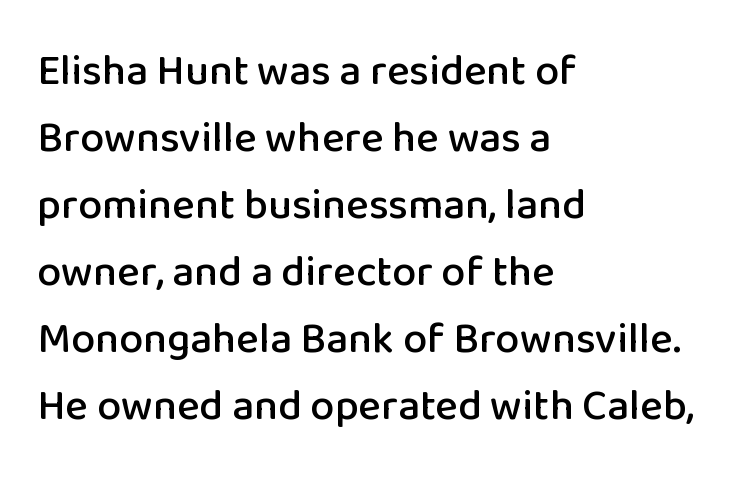
Q: Is the text italic (slanted)? A: No, it is upright.
Q: Is the typeface a serif or a sans-serif typeface? A: Sans-serif.
Q: Is the text underlined? A: No.
Q: How is the paragraph aligned? A: Left-aligned.
Q: Is the spacing between letters normal or unusually wide? A: Normal.
Q: Is the spacing between lines tight, normal or loose? A: Normal.
Q: Width (condensed, normal, or wide)? A: Normal.
Q: Stroke contrast? A: Low.
Q: x-height? A: Medium.
Q: Monospaced? A: No.
